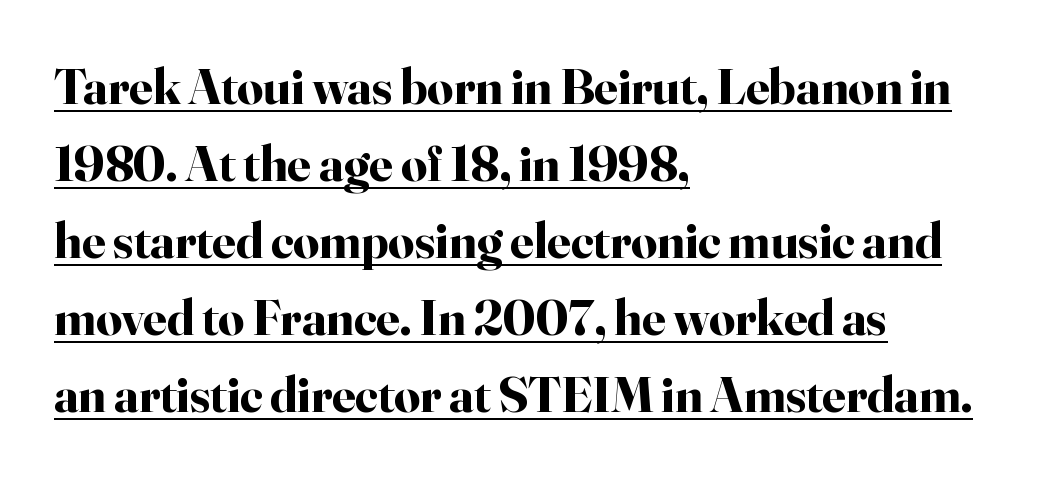
The face used here is proportionally spaced, like ordinary book or web type. The passage shown is underscored from start to finish. Typographic density is high because the face is bold. Vertical spacing — default.
